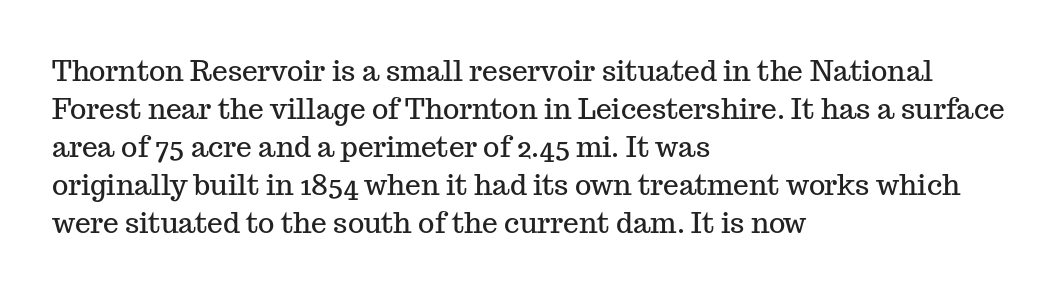
The image shows 28 px serif type, upright; set left-aligned, normal line spacing (1.36x), normal letter spacing, not underlined; medium stroke contrast and a medium x-height.
